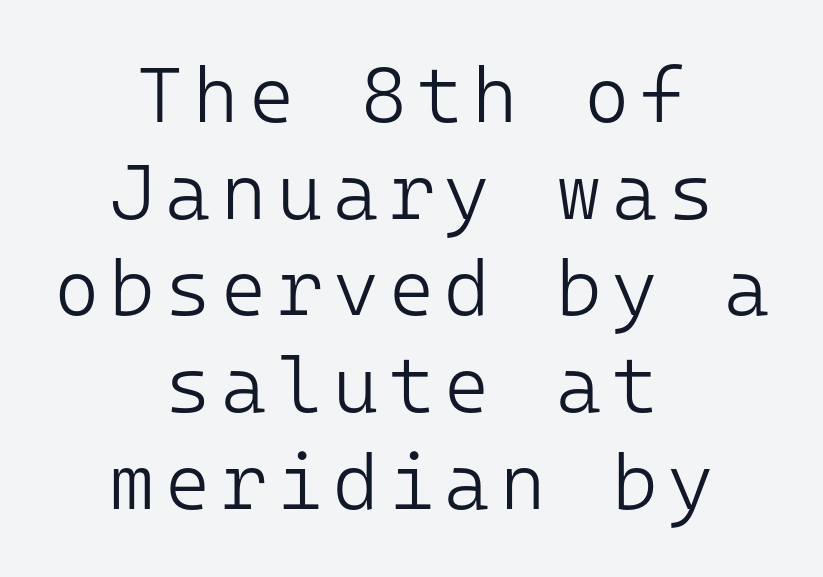
The letters march in equal steps, a hallmark of fixed-pitch type. A typesetter would mark this as roman, not italic. What kind of face is this? One without serifs — a sans. Check under the words: just untouched page. A centered setting, common on invitations and titles, is used for this passage.
